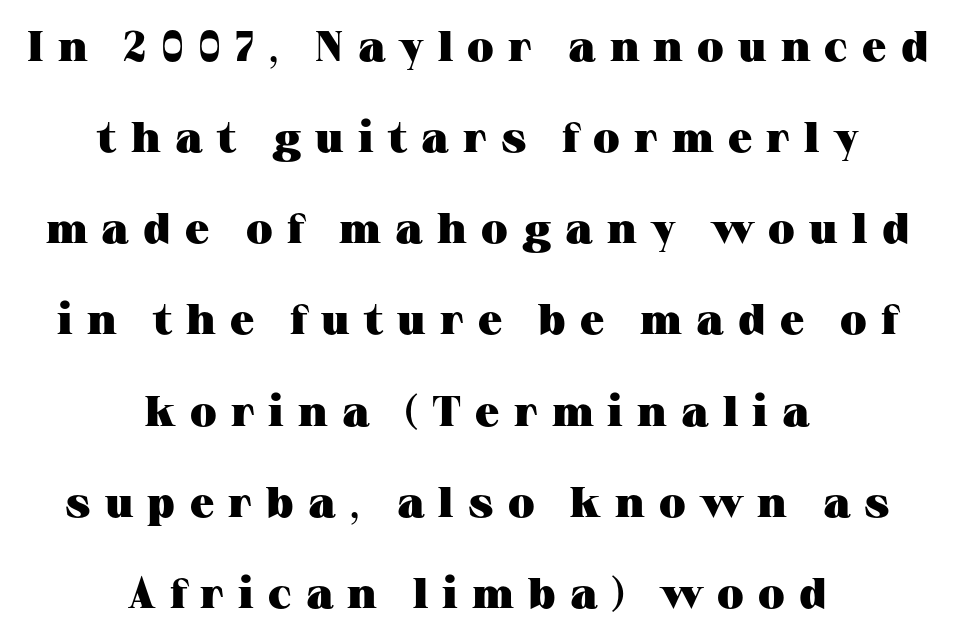
Q: Is the text bold? A: Yes.
Q: Is the text italic (slanted)? A: No, it is upright.
Q: Is the typeface a serif or a sans-serif typeface? A: Serif.
Q: Is the text underlined? A: No.
Q: How is the paragraph aligned? A: Centered.
Q: Is the spacing between letters normal or unusually wide? A: Unusually wide.
Q: Is the spacing between lines tight, normal or loose? A: Loose.
Q: Width (condensed, normal, or wide)? A: Wide.
Q: Stroke contrast? A: Medium.
Q: x-height? A: Medium.
Q: Monospaced? A: No.
